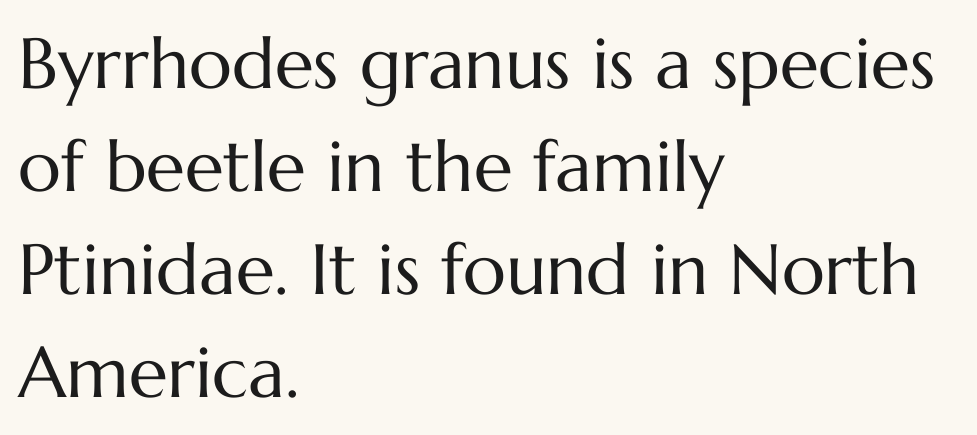
Q: Is the text bold? A: No.
Q: Is the text italic (slanted)? A: No, it is upright.
Q: Is the text underlined? A: No.
Q: How is the paragraph aligned? A: Left-aligned.
Q: Is the spacing between letters normal or unusually wide? A: Normal.
Q: Is the spacing between lines tight, normal or loose? A: Normal.
Q: Width (condensed, normal, or wide)? A: Normal.
Q: Stroke contrast? A: Medium.
Q: x-height? A: Medium.
Q: Monospaced? A: No.
